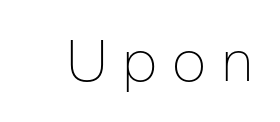
The weight would be labelled regular, book, light, or lighter still. Between one letter and the next there's a generous, obvious gap. Is there any slant? The stems are plumb. Font category for this specimen: sans-serif. This sample has the flowing, uneven cadence of proportional lettering.
